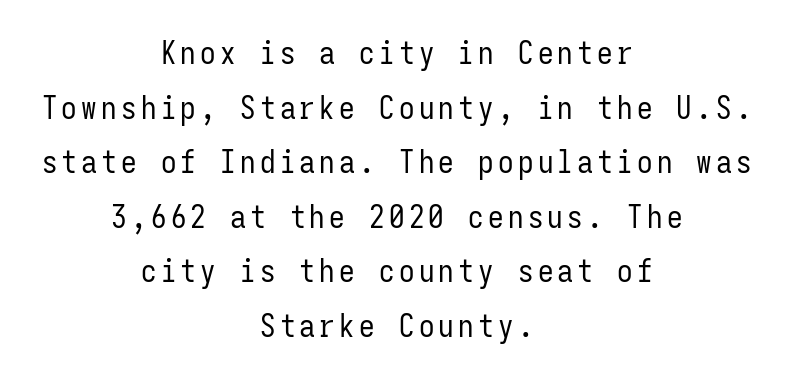
{"serif": "no", "italic": "no", "bold": "no", "weight": "regular", "width": "condensed", "stroke_contrast": "low", "x_height": "medium", "monospaced": "yes", "underline": "no", "align": "center", "line_spacing_ratio": 1.76, "glyph_px": 31}
